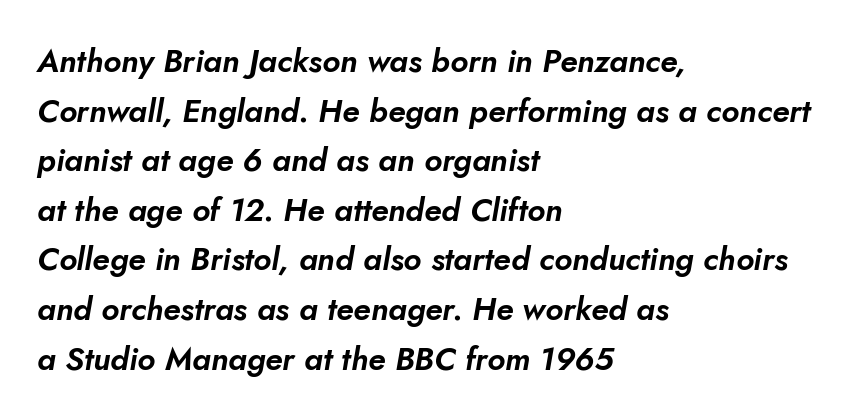
Compared with typical body copy, the letter spacing here is the same. The leading is moderate, giving the passage an even texture. Descenders are the only things crossing below the line. A student would call this left alignment; a typographer would say flush left, rag right. You could not count columns in this text — the font is proportionally spaced.
